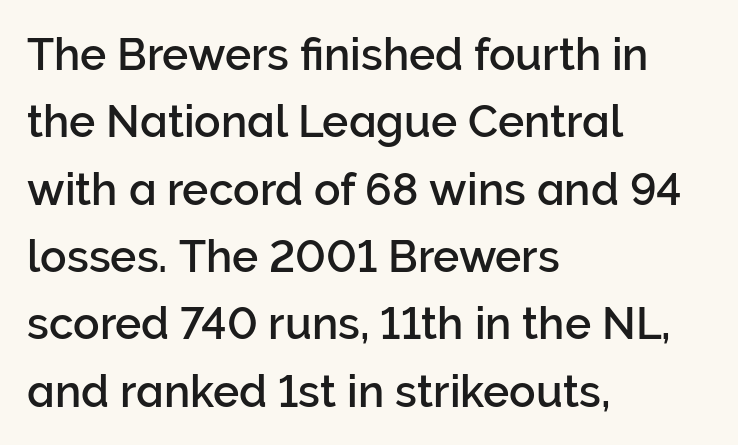
The image shows 44 px sans-serif type, upright; set left-aligned, normal line spacing (1.53x), normal letter spacing, not underlined; low stroke contrast and a medium x-height.
